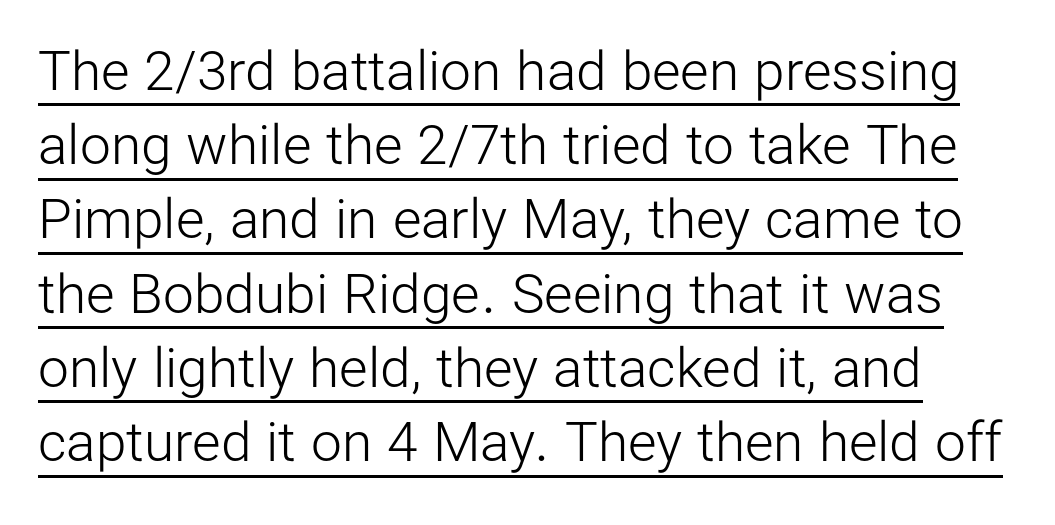
Does the lettering tilt? It doesn't — this is upright. Each letter keeps its own natural width here, so spacing adapts to shape. This sample carries an underscore along the baseline area. The space between consecutive lines is moderate. Is this a sans? Yes — the strokes have no serifs. In terms of letterspacing, this is plain default setting.
